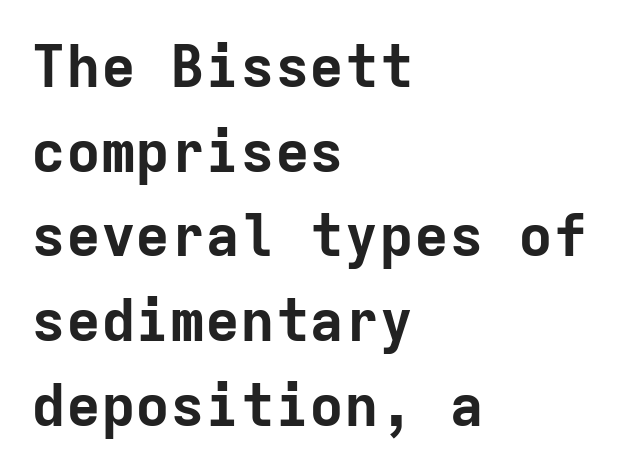
The image shows 58 px bold sans-serif type, upright, monospaced; set left-aligned, normal line spacing (1.46x), normal letter spacing, not underlined; low stroke contrast and a medium x-height.
